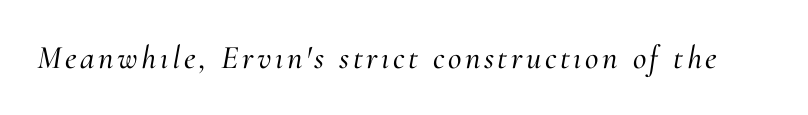
If you drew a line through each stem, it would be angled. Observe the serifs anchoring each vertical stroke in this sample. This rendering features lettering with no underline. Proportional: the letters do not fall into vertical columns.
